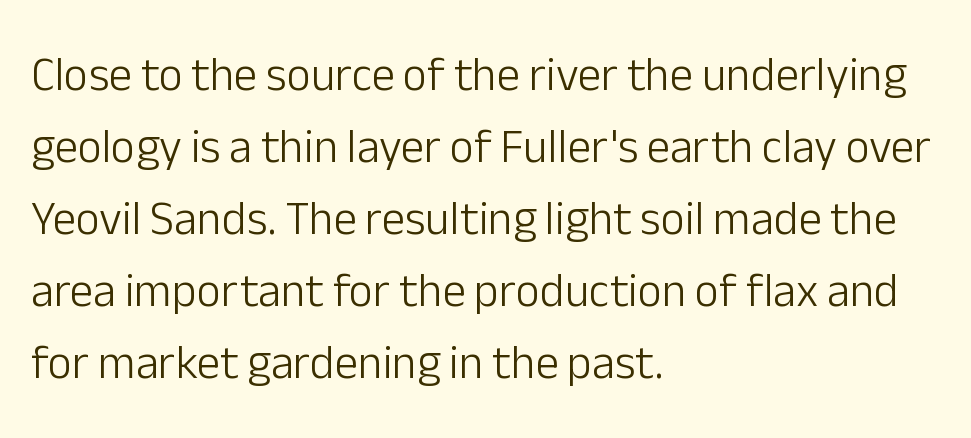
The image shows 47 px light sans-serif type, upright; set left-aligned, normal line spacing (1.53x), normal letter spacing, not underlined; low stroke contrast and a medium x-height.
